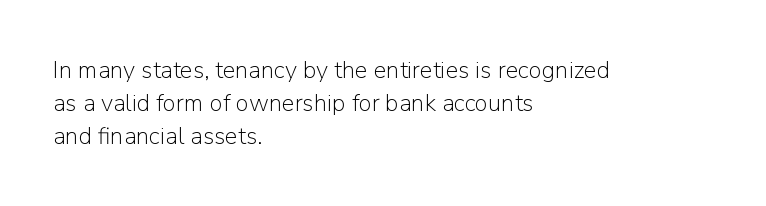
Q: Is the text bold? A: No.
Q: Is the text italic (slanted)? A: No, it is upright.
Q: Is the text underlined? A: No.
Q: How is the paragraph aligned? A: Left-aligned.
Q: Is the spacing between letters normal or unusually wide? A: Normal.
Q: Is the spacing between lines tight, normal or loose? A: Normal.
